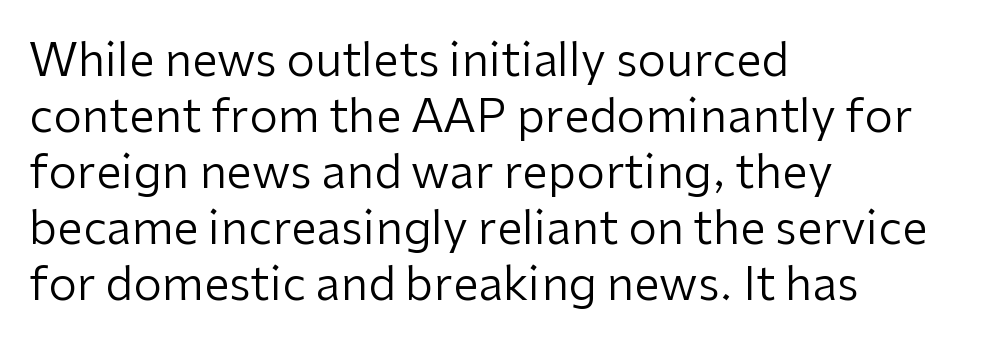
Q: Is the text bold? A: No.
Q: Is the text italic (slanted)? A: No, it is upright.
Q: Is the typeface a serif or a sans-serif typeface? A: Sans-serif.
Q: Is the text underlined? A: No.
Q: How is the paragraph aligned? A: Left-aligned.
Q: Is the spacing between letters normal or unusually wide? A: Normal.
Q: Width (condensed, normal, or wide)? A: Normal.
Q: Stroke contrast? A: Low.
Q: x-height? A: Medium.
Q: Monospaced? A: No.
